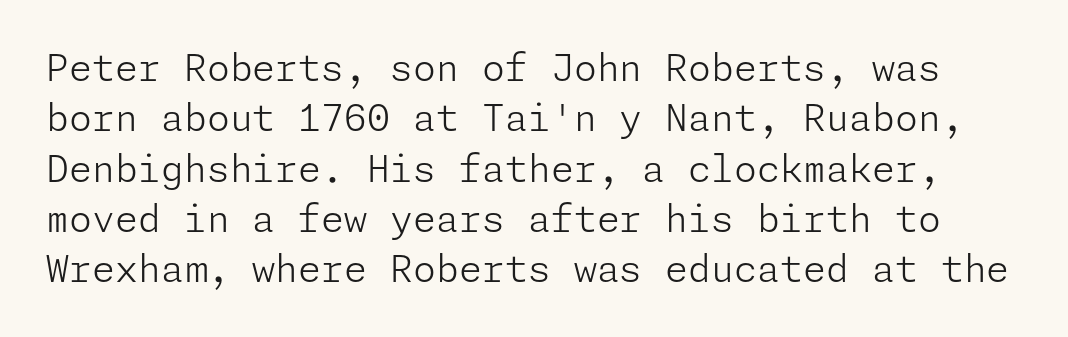
Q: Is the text bold? A: No.
Q: Is the text italic (slanted)? A: No, it is upright.
Q: Is the typeface a serif or a sans-serif typeface? A: Sans-serif.
Q: Is the text underlined? A: No.
Q: Is the spacing between letters normal or unusually wide? A: Normal.
Q: Is the spacing between lines tight, normal or loose? A: Normal.
Q: Width (condensed, normal, or wide)? A: Normal.
Q: Stroke contrast? A: Low.
Q: x-height? A: Medium.
